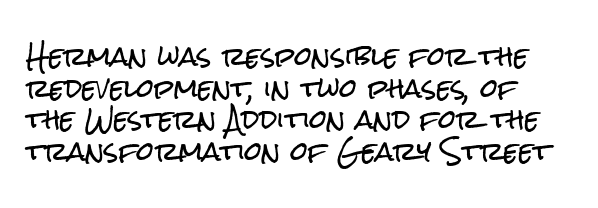
The image shows 25 px text type, upright; set left-aligned, normal line spacing (1.27x), normal letter spacing, not underlined.
